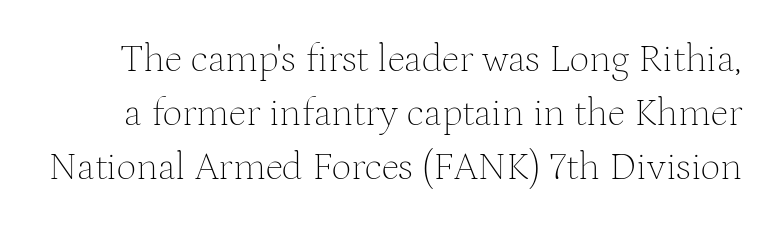
The image shows 39 px thin serif type, upright; set normal line spacing (1.38x), normal letter spacing, not underlined; medium stroke contrast and a medium x-height.
